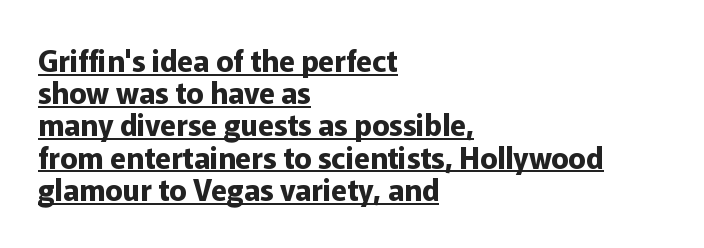
Summary of weight: heavy, a full bold. These lines keep a tight, regular rhythm from letter to letter. The letters stand upright; this is a roman face. A typesetter would call this proportional, since set widths differ per character. The lines are quadded left. Observe the absence of serifs on each vertical stroke in this sample.
